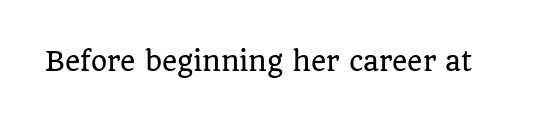
The image shows 26 px text type, upright; set normal letter spacing, not underlined.
